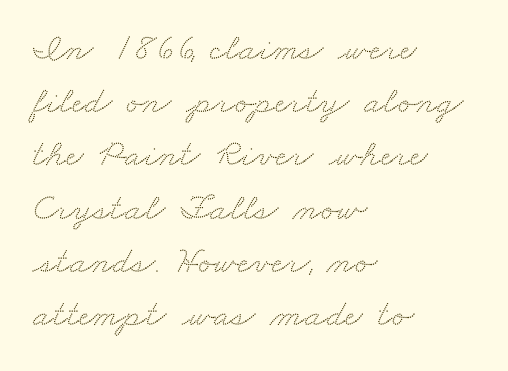
{"serif": "yes", "width": "wide", "stroke_contrast": "medium", "x_height": "small", "monospaced": "no", "underline": "no", "align": "left", "line_spacing": "normal", "line_spacing_ratio": 1.4, "letter_spacing": "normal", "letter_spacing_em": 0.0, "glyph_px": 38}
